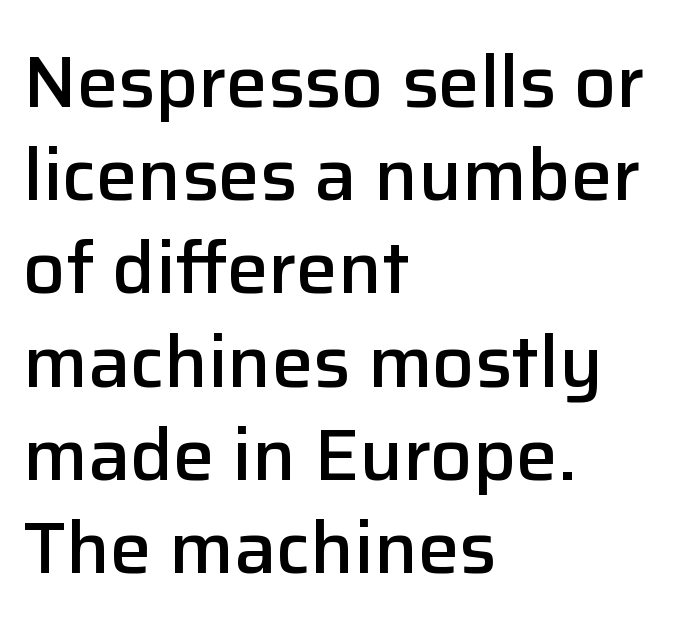
Q: Is the text bold? A: Semi-bold.
Q: Is the text italic (slanted)? A: No, it is upright.
Q: Is the typeface a serif or a sans-serif typeface? A: Sans-serif.
Q: Is the text underlined? A: No.
Q: How is the paragraph aligned? A: Left-aligned.
Q: Is the spacing between letters normal or unusually wide? A: Normal.
Q: Is the spacing between lines tight, normal or loose? A: Normal.
Q: Width (condensed, normal, or wide)? A: Normal.
Q: Stroke contrast? A: Low.
Q: x-height? A: Medium.
Q: Monospaced? A: No.
